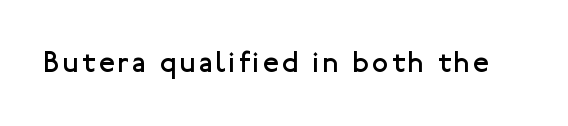
The image shows 29 px regular-weight sans-serif type, upright; set not underlined; low stroke contrast and a medium x-height.
